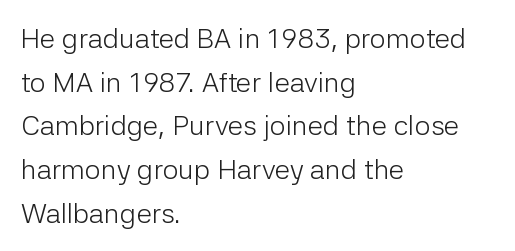
The image shows 28 px light sans-serif type, upright; set left-aligned, normal line spacing (1.56x), normal letter spacing, not underlined; low stroke contrast and a medium x-height.
